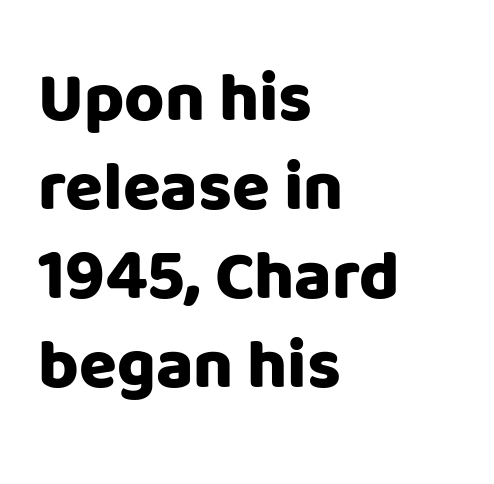
Q: Is the text bold? A: Yes.
Q: Is the text italic (slanted)? A: No, it is upright.
Q: Is the typeface a serif or a sans-serif typeface? A: Sans-serif.
Q: Is the text underlined? A: No.
Q: How is the paragraph aligned? A: Left-aligned.
Q: Is the spacing between letters normal or unusually wide? A: Normal.
Q: Is the spacing between lines tight, normal or loose? A: Normal.
Q: Width (condensed, normal, or wide)? A: Normal.
Q: Stroke contrast? A: Low.
Q: x-height? A: Large.
Q: Monospaced? A: No.
